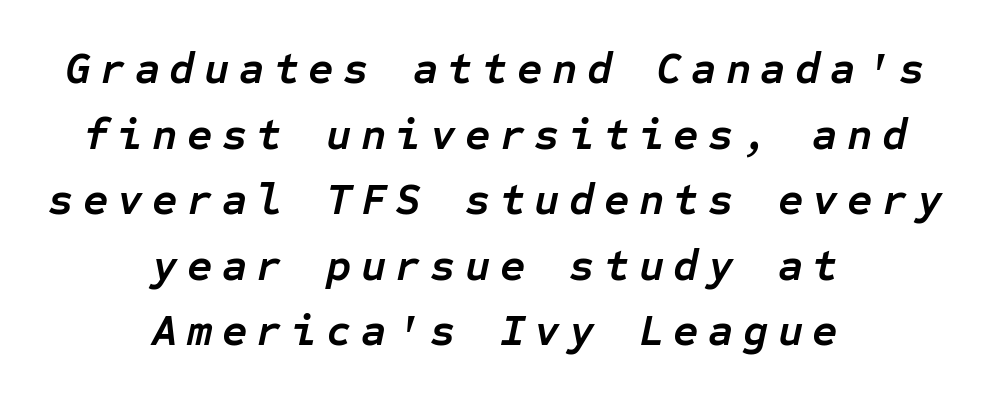
The image shows 44 px semibold type, italic (leaning right), monospaced; set centered, normal line spacing (1.49x), unusually wide letter spacing (+0.21 em), not underlined; low stroke contrast and a medium x-height.
